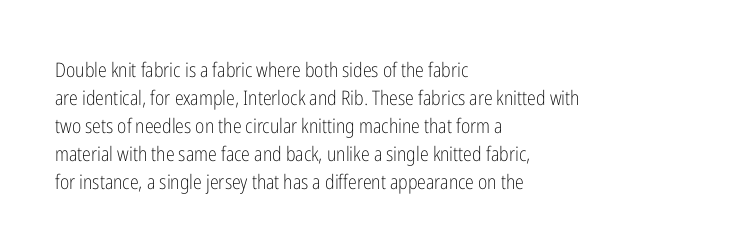
Q: Is the text bold? A: No.
Q: Is the text italic (slanted)? A: No, it is upright.
Q: Is the text underlined? A: No.
Q: How is the paragraph aligned? A: Left-aligned.
Q: Is the spacing between letters normal or unusually wide? A: Normal.
Q: Is the spacing between lines tight, normal or loose? A: Normal.
